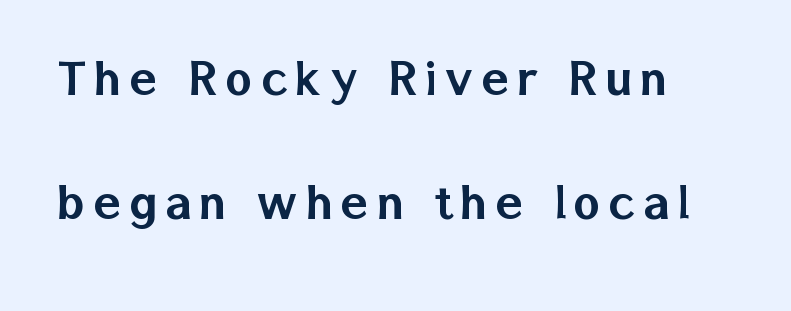
The image shows 57 px sans-serif type, upright; set left-aligned, loose line spacing (2.17x), not underlined; low stroke contrast and a medium x-height.
